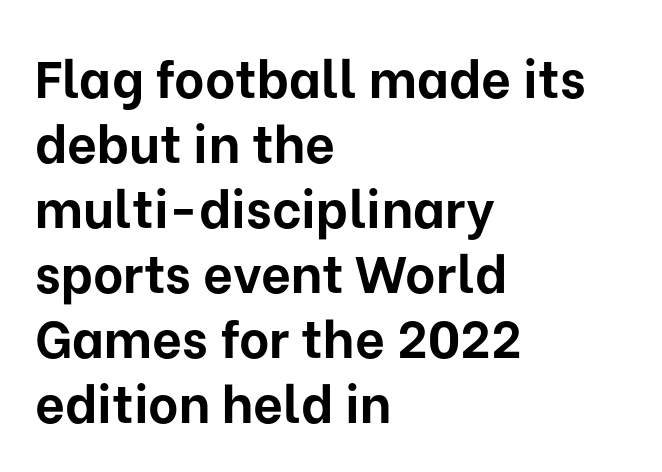
Q: Is the text bold? A: Yes.
Q: Is the text italic (slanted)? A: No, it is upright.
Q: Is the typeface a serif or a sans-serif typeface? A: Sans-serif.
Q: Is the text underlined? A: No.
Q: How is the paragraph aligned? A: Left-aligned.
Q: Is the spacing between letters normal or unusually wide? A: Normal.
Q: Is the spacing between lines tight, normal or loose? A: Normal.
Q: Width (condensed, normal, or wide)? A: Normal.
Q: Stroke contrast? A: Low.
Q: x-height? A: Medium.
Q: Monospaced? A: No.
